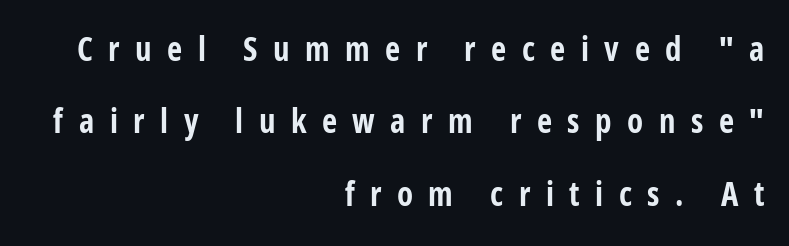
{"serif": "no", "italic": "no", "bold": "yes", "weight": "bold", "width": "condensed", "stroke_contrast": "low", "x_height": "medium", "monospaced": "no", "underline": "no", "align": "right", "line_spacing": "loose", "line_spacing_ratio": 2.19, "letter_spacing": "wide", "letter_spacing_em": 0.47, "glyph_px": 33}
